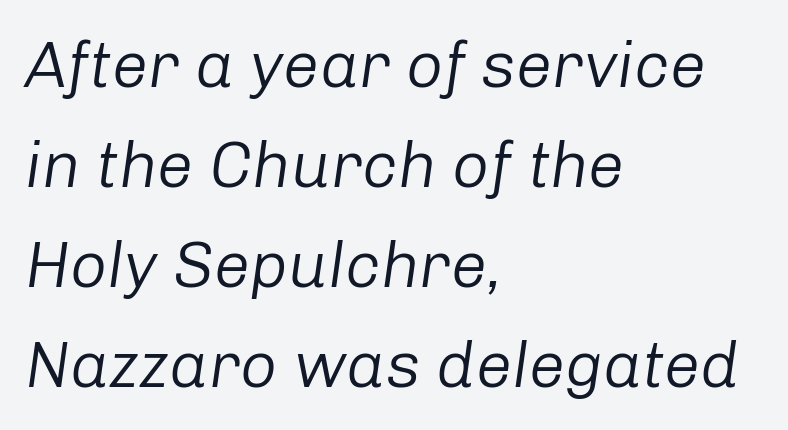
The face used here is rendered with its standard letterfit. The rendering uses natural spacing where letterforms have individual widths. These lines were composed using italics. These lines are set flush left with a ragged right edge. The line-height multiplier appears to be the usual default. Quick note: underline off.
